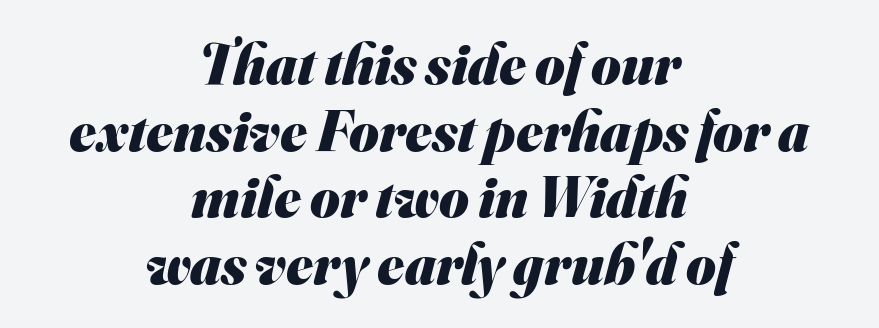
Q: Is the text bold? A: Yes.
Q: Is the typeface a serif or a sans-serif typeface? A: Sans-serif.
Q: Is the text underlined? A: No.
Q: How is the paragraph aligned? A: Centered.
Q: Is the spacing between letters normal or unusually wide? A: Normal.
Q: Width (condensed, normal, or wide)? A: Normal.
Q: Stroke contrast? A: Medium.
Q: x-height? A: Small.
Q: Monospaced? A: No.
